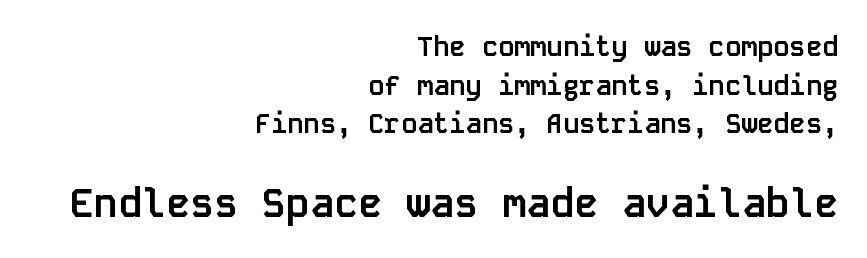
Chunky letters — that's bold for sure. These lines are composed in type without serifs. Look at the glyph heights: the lower group is clearly the bigger setting. Every character here occupies the same horizontal width, giving the sample a typewriter-like rhythm. Unlike italic type, these characters show no tilt at all.
